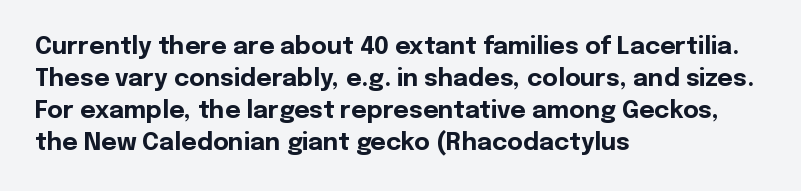
{"italic": "no", "bold": "yes", "underline": "no", "align": "left", "line_spacing": "normal", "line_spacing_ratio": 1.33, "letter_spacing": "normal", "letter_spacing_em": 0.0, "glyph_px": 24}
